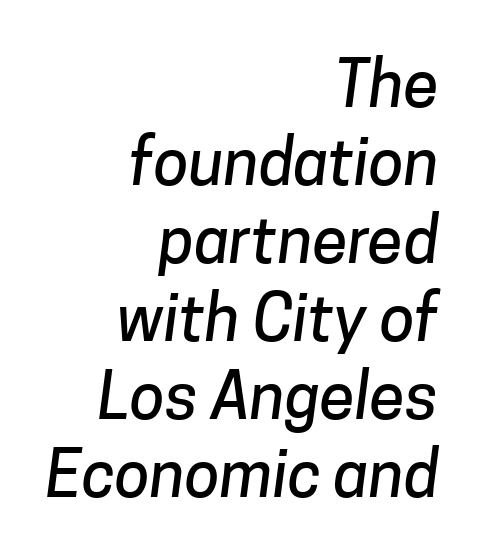
Q: Is the typeface a serif or a sans-serif typeface? A: Sans-serif.
Q: Is the text underlined? A: No.
Q: How is the paragraph aligned? A: Right-aligned.
Q: Is the spacing between letters normal or unusually wide? A: Normal.
Q: Width (condensed, normal, or wide)? A: Normal.
Q: Stroke contrast? A: Low.
Q: x-height? A: Medium.
Q: Monospaced? A: No.
